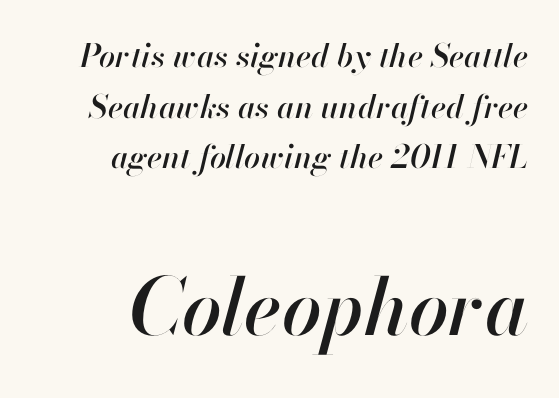
{"italic": "yes", "lean": "right", "slant_degrees": 13, "width": "normal", "stroke_contrast": "high", "x_height": "small", "monospaced": "no", "underline": "no", "align": "right", "line_spacing": "normal", "line_spacing_ratio": 1.58, "letter_spacing": "normal", "letter_spacing_em": 0.0, "larger_block": "second", "size_ratio": 2.47, "glyph_px": 79}
